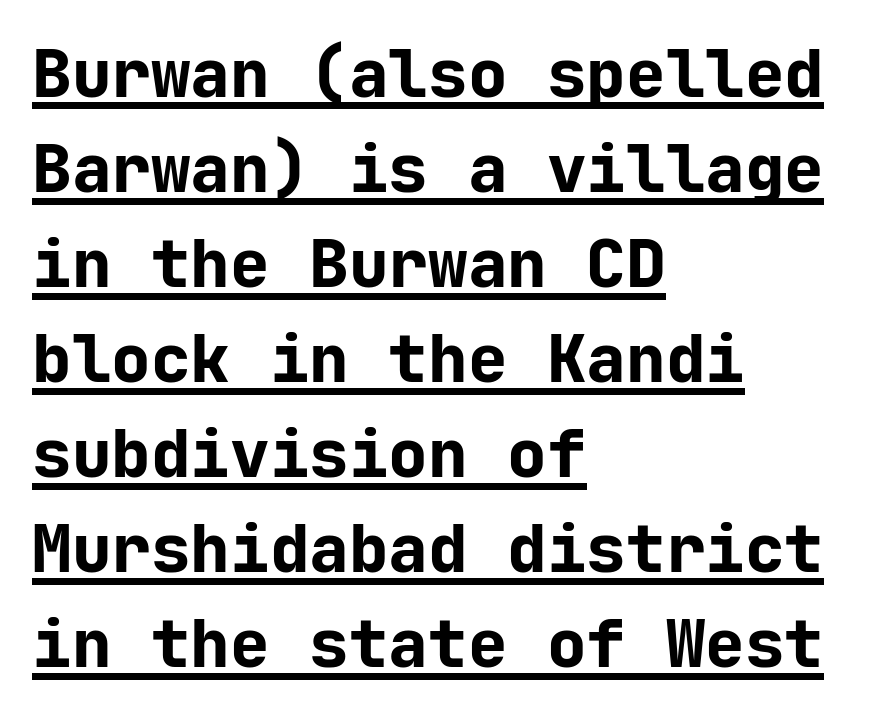
Q: Is the text bold? A: Yes.
Q: Is the text italic (slanted)? A: No, it is upright.
Q: Is the typeface a serif or a sans-serif typeface? A: Sans-serif.
Q: Is the text underlined? A: Yes.
Q: How is the paragraph aligned? A: Left-aligned.
Q: Is the spacing between letters normal or unusually wide? A: Normal.
Q: Is the spacing between lines tight, normal or loose? A: Normal.
Q: Width (condensed, normal, or wide)? A: Normal.
Q: Stroke contrast? A: Low.
Q: x-height? A: Medium.
Q: Monospaced? A: Yes.
